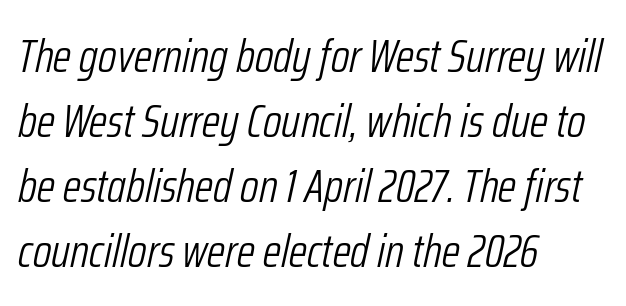
The image shows 47 px light, condensed type, italic (leaning right); set left-aligned, normal line spacing (1.38x), normal letter spacing, not underlined; low stroke contrast and a medium x-height.
